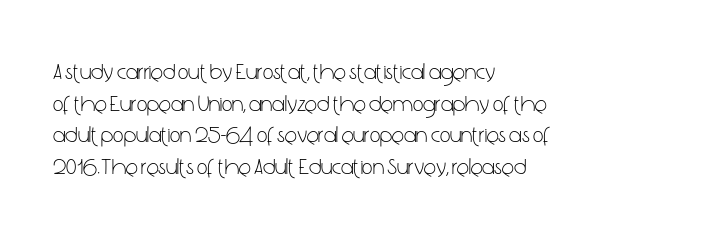
{"italic": "no", "bold": "no", "underline": "no", "align": "left", "line_spacing": "normal", "line_spacing_ratio": 1.37, "letter_spacing": "normal", "letter_spacing_em": 0.0, "glyph_px": 23}
